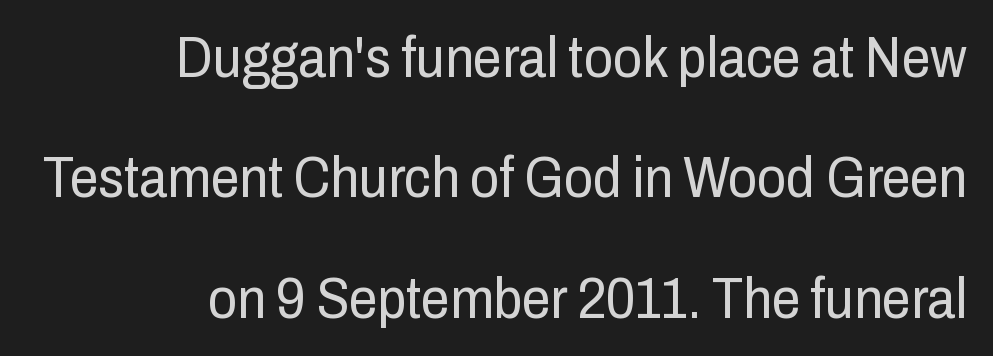
Counters stay open thanks to moderate or lighter strokes. Layout note: lines flush right. Rule under the text: the space is simply empty. Think of a printed novel: that variable character pitch is what you see here. What stands out about the letter spacing? Nothing — it is the standard amount.
